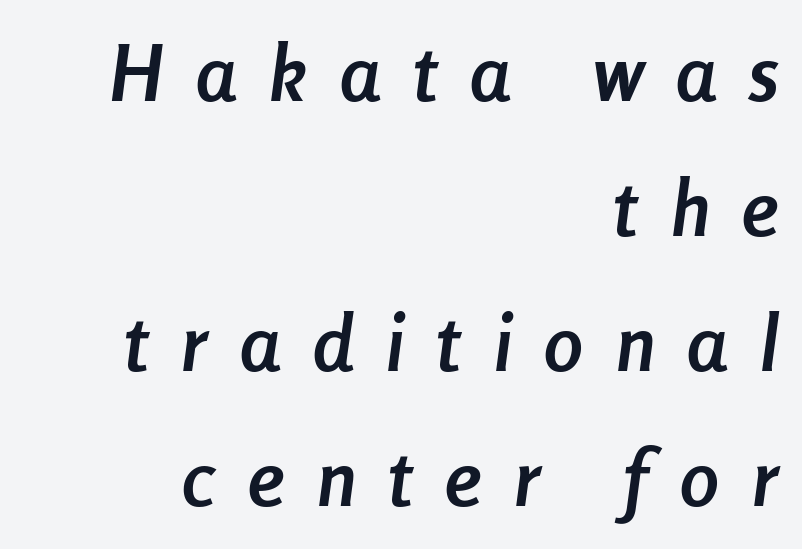
Looks like regular typesetting: each glyph gets only the width it needs. A full-strength bold gives these letters their thick strokes. The rendering inserts visible extra space after every character. The passage shown is not underscored anywhere.
